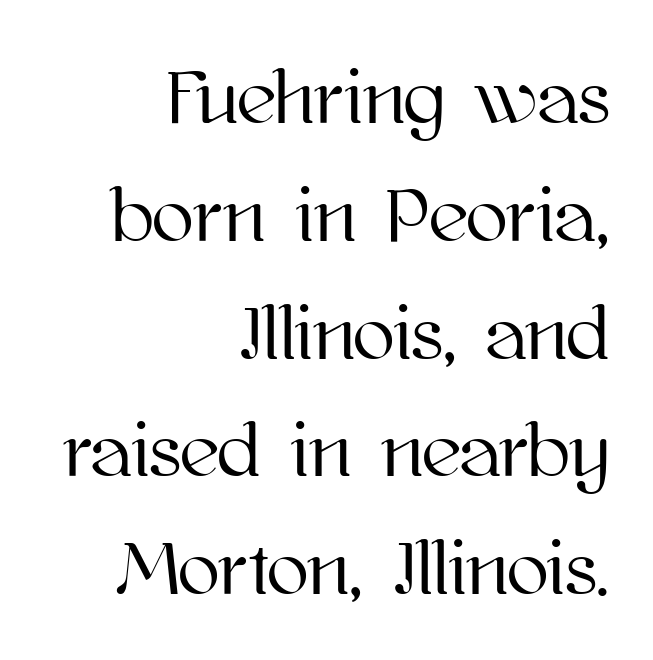
{"italic": "no", "width": "normal", "stroke_contrast": "high", "x_height": "medium", "monospaced": "no", "underline": "no", "align": "right", "line_spacing": "normal", "line_spacing_ratio": 1.53, "letter_spacing": "normal", "letter_spacing_em": 0.0, "glyph_px": 77}
